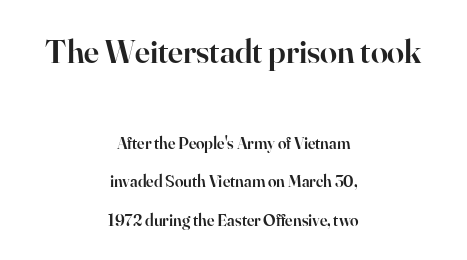
Size contrast runs from large at the top to small at the bottom. Proportional: the letters do not fall into vertical columns. No extra tracking has been applied to these lines. Notice how the passage keeps no hard edge, just a central spine.
